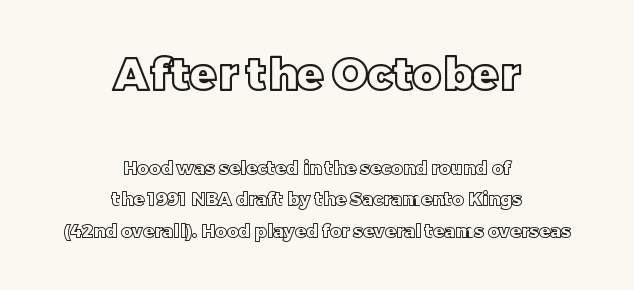
{"italic": "no", "width": "normal", "x_height": "large", "monospaced": "no", "underline": "no", "align": "center", "line_spacing_ratio": 1.73, "letter_spacing": "normal", "letter_spacing_em": 0.0, "larger_block": "first", "size_ratio": 2.44, "glyph_px": 44}
